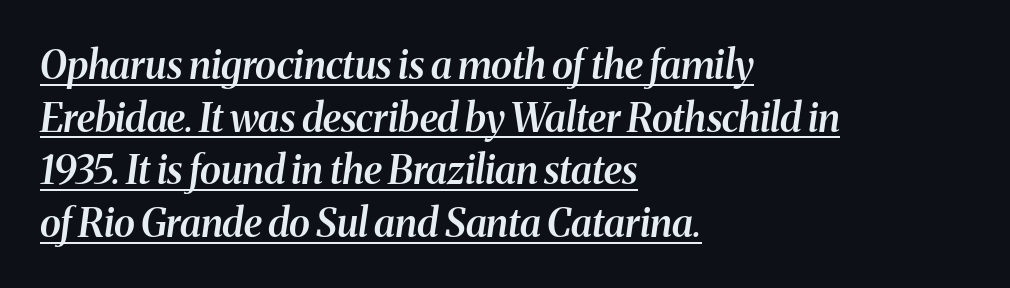
Proportional: the letters do not fall into vertical columns. It's the slanting kind of type. Each new line begins a customary step beneath the previous one. Bold? Not quite — semibold, heavier than regular but stopping short. Inter-character spacing is left at the font's built-in metrics. Caption: lettering with a line underneath.
